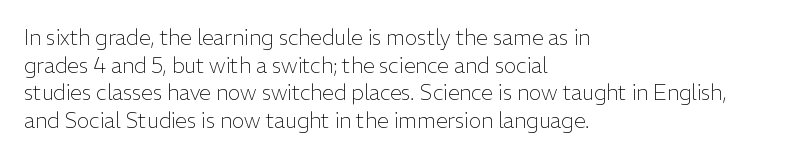
{"italic": "no", "bold": "no", "underline": "no", "align": "left", "line_spacing": "normal", "line_spacing_ratio": 1.31, "letter_spacing": "normal", "letter_spacing_em": 0.0, "glyph_px": 21}
